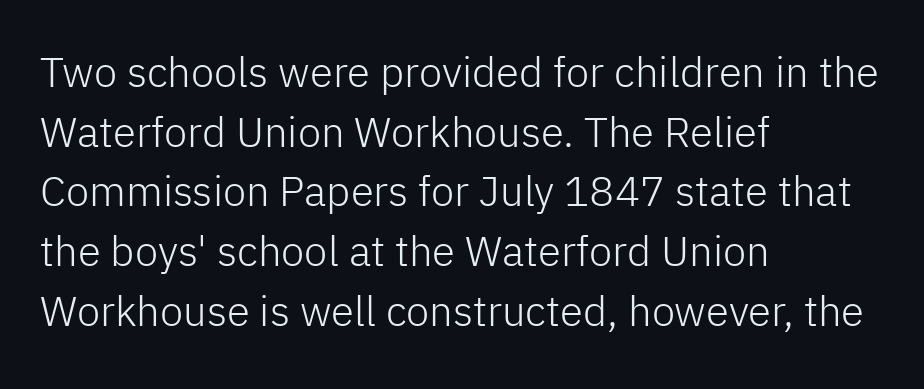
Alignment: flush left. Serifs: no, the terminals of the letterforms are clean. A typesetter would call this proportional, since set widths differ per character. Italic? Not at all — the glyphs are vertical. Weight class: somewhere from thin through regular. The designer left line spacing at the default.
